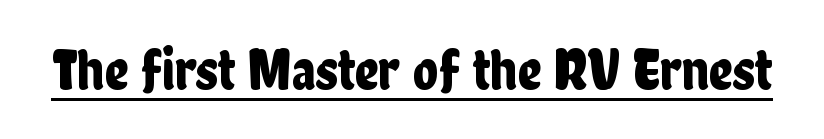
{"serif": "no", "italic": "no", "width": "condensed", "stroke_contrast": "low", "x_height": "medium", "monospaced": "no", "underline": "yes", "letter_spacing": "normal", "letter_spacing_em": 0.0, "glyph_px": 58}
